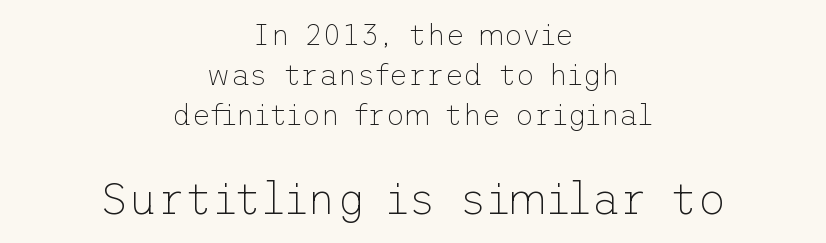
The image shows 44 px thin sans-serif type, upright; set centered, normal line spacing (1.38x), normal letter spacing, not underlined; the second (bottom) block is 1.52x larger; low stroke contrast and a medium x-height.
